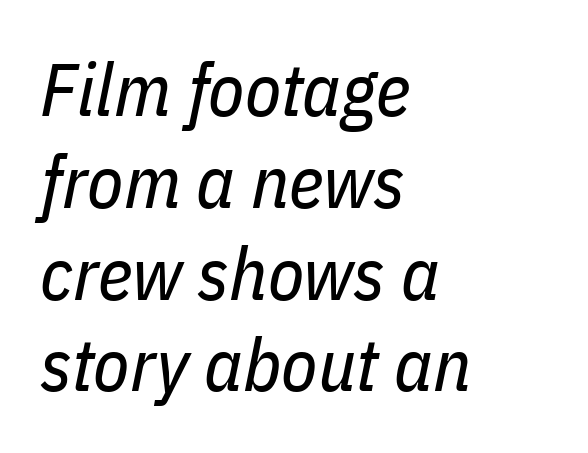
Spacing verdict: proportional, widths tailored to each character. A typesetter would mark this as italic. Has an underline been added? It has not. Where is the straight margin? On the left.
